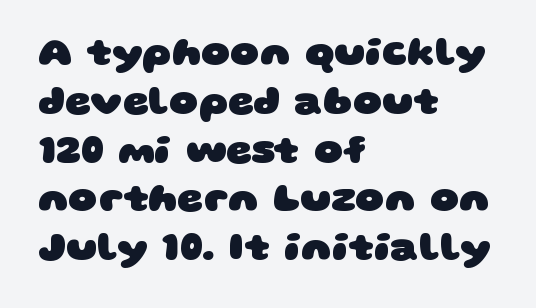
Its strokes are broad and dark, the hallmark of bold type. The lines in this sample share a left origin and differ only in where they stop. The gap between lines stays unmarked. Note the varied advance widths — an 'i' is clearly narrower than an 'm'. The rendering shows plain stroke endings on the letterforms — a sans-serif design.
